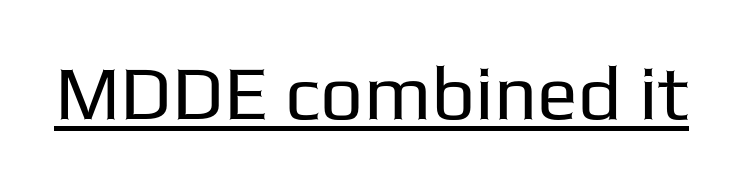
{"serif": "no", "italic": "no", "bold": "no", "weight": "regular", "width": "normal", "stroke_contrast": "low", "x_height": "medium", "monospaced": "no", "underline": "yes", "letter_spacing": "normal", "letter_spacing_em": 0.0, "glyph_px": 76}
